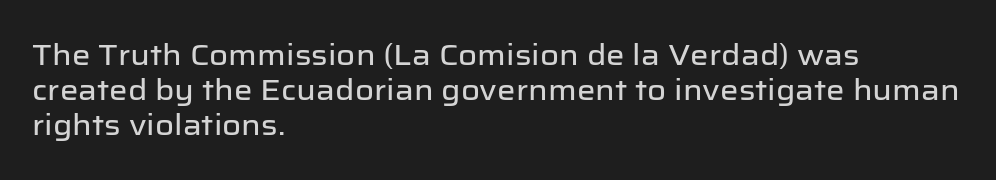
{"serif": "no", "italic": "no", "width": "normal", "stroke_contrast": "low", "x_height": "medium", "monospaced": "no", "underline": "no", "align": "left", "line_spacing_ratio": 1.2, "letter_spacing": "normal", "letter_spacing_em": 0.0, "glyph_px": 29}
